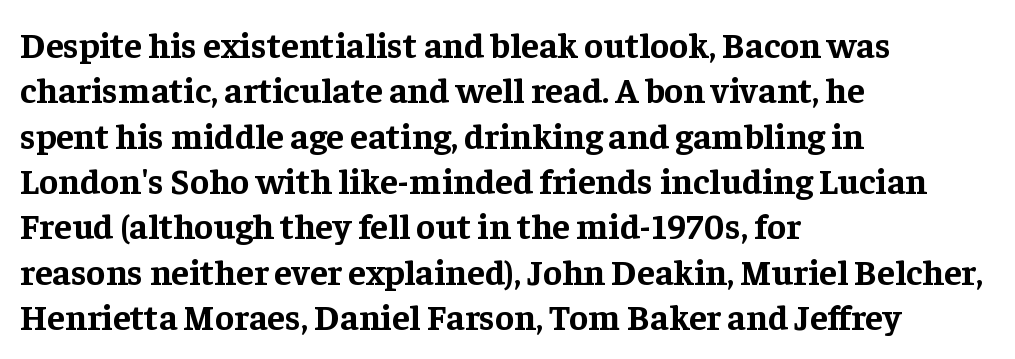
{"serif": "yes", "italic": "no", "bold": "yes", "weight": "bold", "width": "normal", "stroke_contrast": "low", "x_height": "medium", "monospaced": "no", "underline": "no", "align": "left", "line_spacing": "normal", "line_spacing_ratio": 1.26, "letter_spacing": "normal", "letter_spacing_em": 0.0, "glyph_px": 36}
